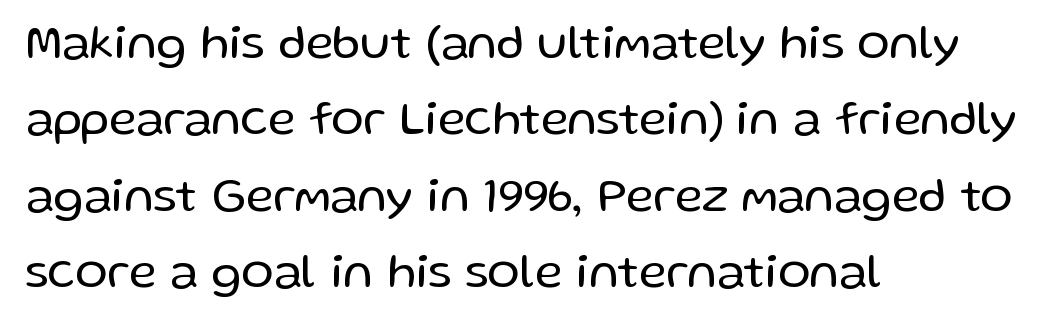
Q: Is the text bold? A: No.
Q: Is the text italic (slanted)? A: No, it is upright.
Q: Is the typeface a serif or a sans-serif typeface? A: Sans-serif.
Q: Is the text underlined? A: No.
Q: How is the paragraph aligned? A: Left-aligned.
Q: Is the spacing between letters normal or unusually wide? A: Normal.
Q: Is the spacing between lines tight, normal or loose? A: Normal.
Q: Width (condensed, normal, or wide)? A: Normal.
Q: Stroke contrast? A: Low.
Q: x-height? A: Medium.
Q: Monospaced? A: No.
